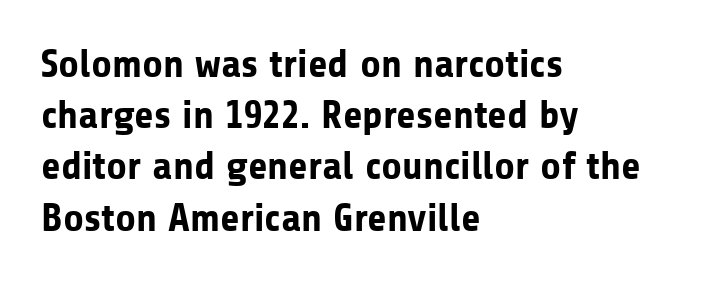
When letters stand straight like this, we call the style roman or upright. Compared with a centered layout, this one pins lines to the left instead. Regarding serifs, this sample does without them. Letter spacing: default. The space directly below the letters is spotless.
